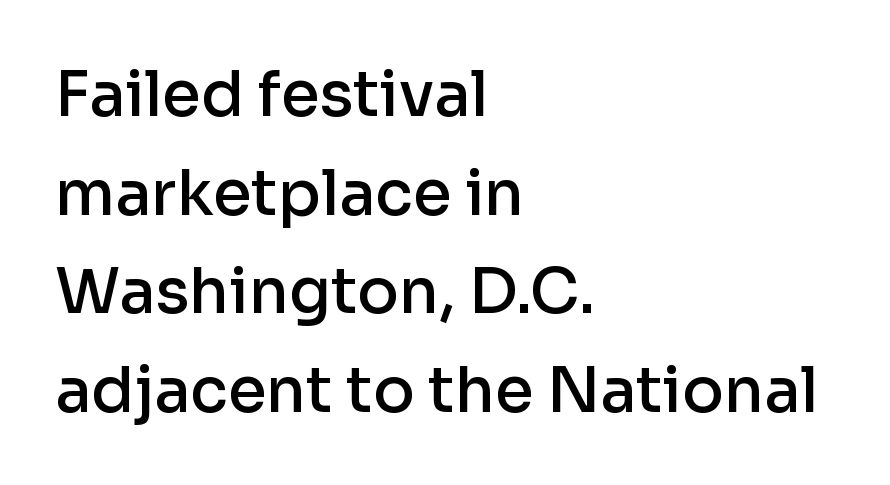
{"serif": "no", "italic": "no", "bold": "semi", "weight": "semibold", "width": "normal", "stroke_contrast": "low", "x_height": "medium", "monospaced": "no", "underline": "no", "align": "left", "line_spacing": "normal", "line_spacing_ratio": 1.59, "letter_spacing": "normal", "letter_spacing_em": 0.0, "glyph_px": 62}
